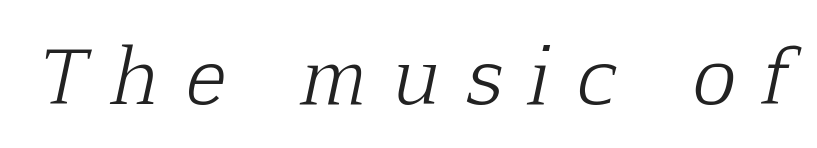
Q: Is the text bold? A: No.
Q: Is the text italic (slanted)? A: Yes, it leans right by about 12 degrees.
Q: Is the typeface a serif or a sans-serif typeface? A: Serif.
Q: Is the text underlined? A: No.
Q: Is the spacing between letters normal or unusually wide? A: Unusually wide.
Q: Width (condensed, normal, or wide)? A: Normal.
Q: Stroke contrast? A: Low.
Q: x-height? A: Medium.
Q: Monospaced? A: No.
